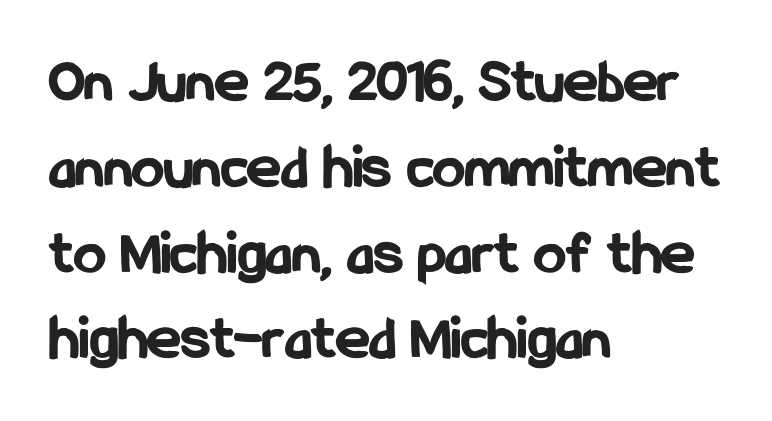
Q: Is the text bold? A: Yes.
Q: Is the text italic (slanted)? A: No, it is upright.
Q: Is the typeface a serif or a sans-serif typeface? A: Sans-serif.
Q: Is the text underlined? A: No.
Q: How is the paragraph aligned? A: Left-aligned.
Q: Is the spacing between letters normal or unusually wide? A: Normal.
Q: Is the spacing between lines tight, normal or loose? A: Normal.
Q: Width (condensed, normal, or wide)? A: Condensed.
Q: Stroke contrast? A: Low.
Q: x-height? A: Medium.
Q: Monospaced? A: No.
